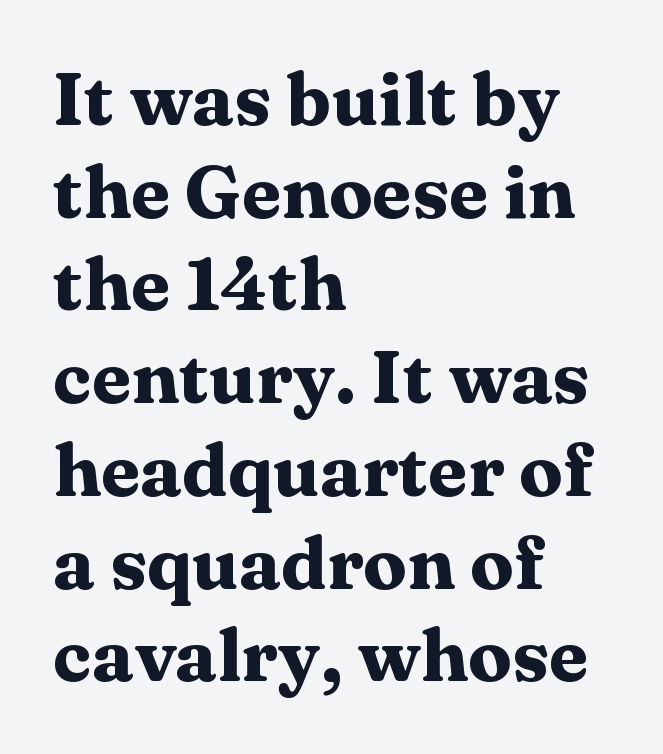
Q: Is the text bold? A: Yes.
Q: Is the text italic (slanted)? A: No, it is upright.
Q: Is the typeface a serif or a sans-serif typeface? A: Serif.
Q: Is the text underlined? A: No.
Q: How is the paragraph aligned? A: Left-aligned.
Q: Is the spacing between letters normal or unusually wide? A: Normal.
Q: Is the spacing between lines tight, normal or loose? A: Normal.
Q: Width (condensed, normal, or wide)? A: Wide.
Q: Stroke contrast? A: Medium.
Q: x-height? A: Medium.
Q: Monospaced? A: No.
